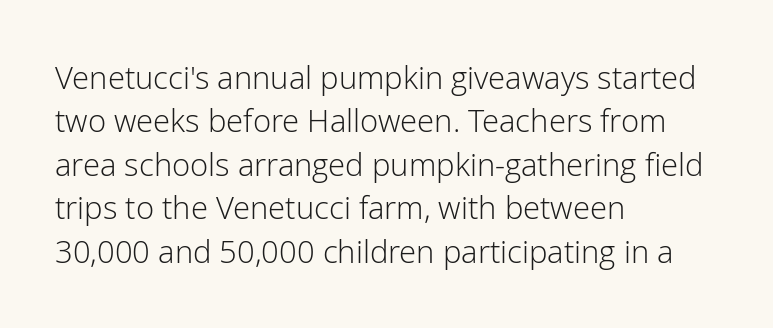
Compared with a centered layout, this one pins lines to the left instead. On a weight scale, this lands at 450 or below. The letters stand upright; this is a roman face. The string is rendered with underlining switched off.
